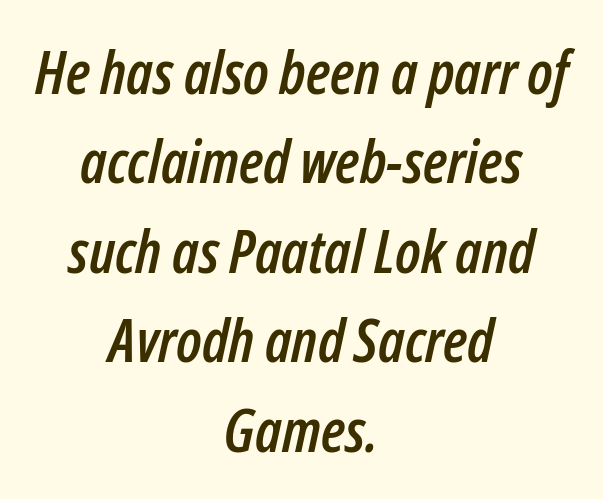
The image shows 60 px condensed type, italic (leaning right); set centered, normal line spacing (1.49x), normal letter spacing, not underlined; low stroke contrast and a medium x-height.
